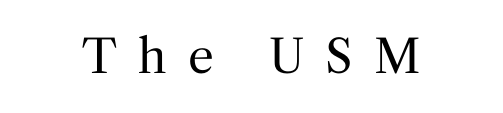
Q: Is the text bold? A: No.
Q: Is the text italic (slanted)? A: No, it is upright.
Q: Is the typeface a serif or a sans-serif typeface? A: Serif.
Q: Is the text underlined? A: No.
Q: Is the spacing between letters normal or unusually wide? A: Unusually wide.
Q: Width (condensed, normal, or wide)? A: Normal.
Q: Stroke contrast? A: Medium.
Q: x-height? A: Medium.
Q: Monospaced? A: No.
